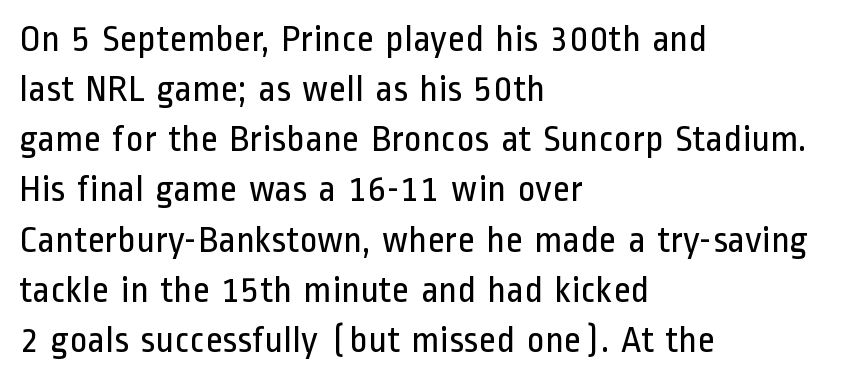
Q: Is the text bold? A: No.
Q: Is the text italic (slanted)? A: No, it is upright.
Q: Is the typeface a serif or a sans-serif typeface? A: Sans-serif.
Q: Is the text underlined? A: No.
Q: How is the paragraph aligned? A: Left-aligned.
Q: Is the spacing between letters normal or unusually wide? A: Normal.
Q: Is the spacing between lines tight, normal or loose? A: Normal.
Q: Width (condensed, normal, or wide)? A: Condensed.
Q: Stroke contrast? A: Low.
Q: x-height? A: Medium.
Q: Monospaced? A: No.
